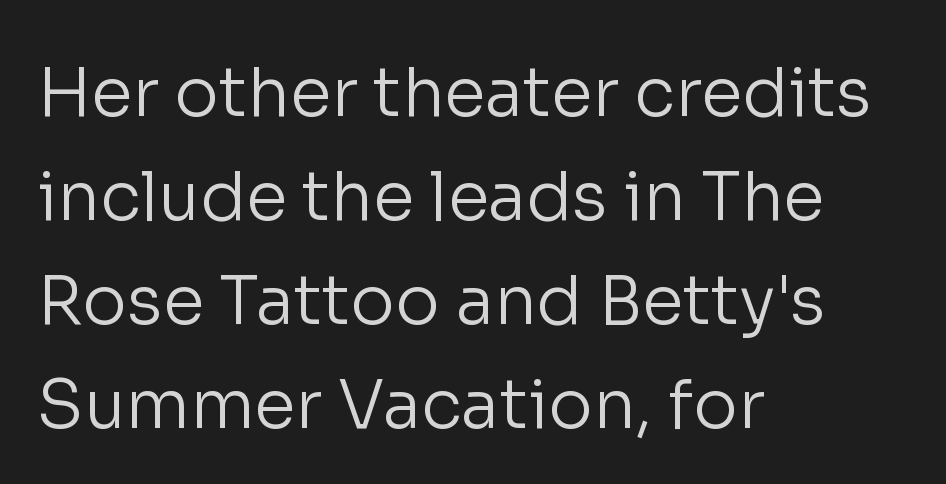
Q: Is the text bold? A: No.
Q: Is the text italic (slanted)? A: No, it is upright.
Q: Is the typeface a serif or a sans-serif typeface? A: Sans-serif.
Q: Is the text underlined? A: No.
Q: How is the paragraph aligned? A: Left-aligned.
Q: Is the spacing between letters normal or unusually wide? A: Normal.
Q: Is the spacing between lines tight, normal or loose? A: Normal.
Q: Width (condensed, normal, or wide)? A: Normal.
Q: Stroke contrast? A: Low.
Q: x-height? A: Medium.
Q: Monospaced? A: No.
